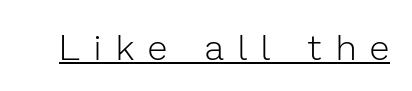
Q: Is the text bold? A: No.
Q: Is the text italic (slanted)? A: No, it is upright.
Q: Is the typeface a serif or a sans-serif typeface? A: Sans-serif.
Q: Is the text underlined? A: Yes.
Q: Is the spacing between letters normal or unusually wide? A: Unusually wide.
Q: Width (condensed, normal, or wide)? A: Normal.
Q: Stroke contrast? A: Low.
Q: x-height? A: Medium.
Q: Monospaced? A: No.
